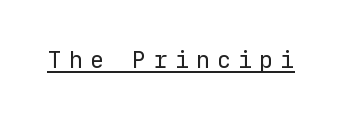
The face used here appears with an underline applied. There is plenty of visible air inserted between adjacent glyphs. Weight class: somewhere from thin through regular. Posture: vertical.
